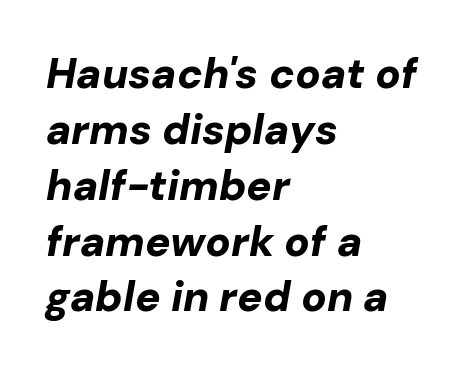
A bare baseline throughout the passage. Each glyph is drawn with heavy, bold strokes. Vertical spacing — default. These lines are set flush left with a ragged right edge. There's an unmistakable incline to the writing here. Character widths vary here, with narrow letters taking less room than wide ones.
